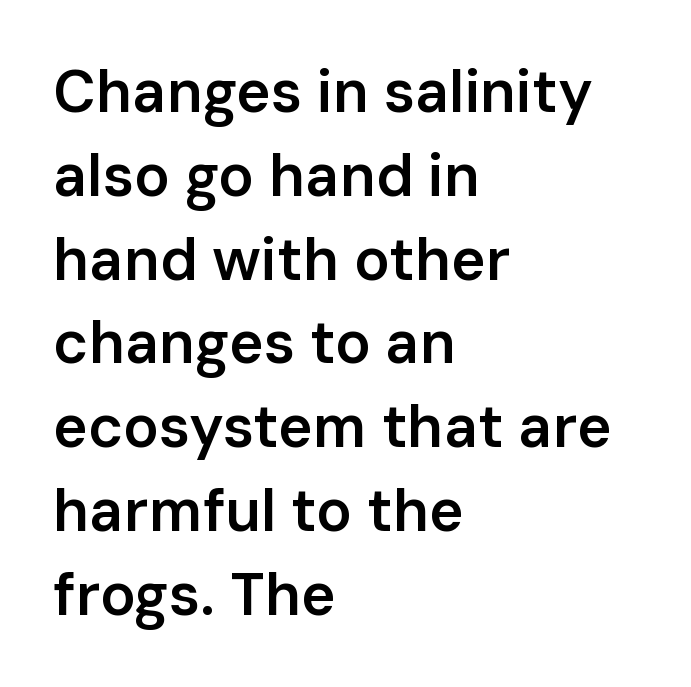
Q: Is the text bold? A: Semi-bold.
Q: Is the text italic (slanted)? A: No, it is upright.
Q: Is the typeface a serif or a sans-serif typeface? A: Sans-serif.
Q: Is the text underlined? A: No.
Q: How is the paragraph aligned? A: Left-aligned.
Q: Is the spacing between letters normal or unusually wide? A: Normal.
Q: Is the spacing between lines tight, normal or loose? A: Normal.
Q: Width (condensed, normal, or wide)? A: Normal.
Q: Stroke contrast? A: Low.
Q: x-height? A: Medium.
Q: Monospaced? A: No.
